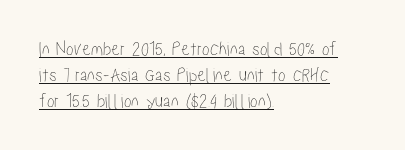
These characters rest on top of a visible drawn line. Does the copy run flush right? No — it runs flush left. The passage shown has conventional tracking throughout. Characters remain perfectly vertical along every line. Does the leading feel generous? No, just average.
